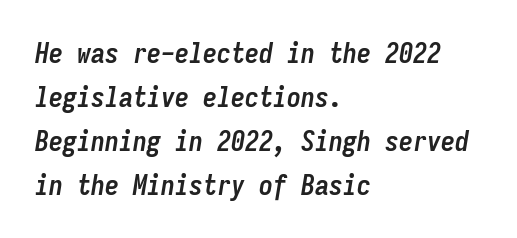
{"italic": "yes", "lean": "right", "slant_degrees": 9, "bold": "yes", "weight": "semibold", "width": "condensed", "stroke_contrast": "low", "x_height": "medium", "monospaced": "yes", "underline": "no", "align": "left", "line_spacing": "normal", "line_spacing_ratio": 1.57, "letter_spacing": "normal", "letter_spacing_em": 0.0, "glyph_px": 28}
